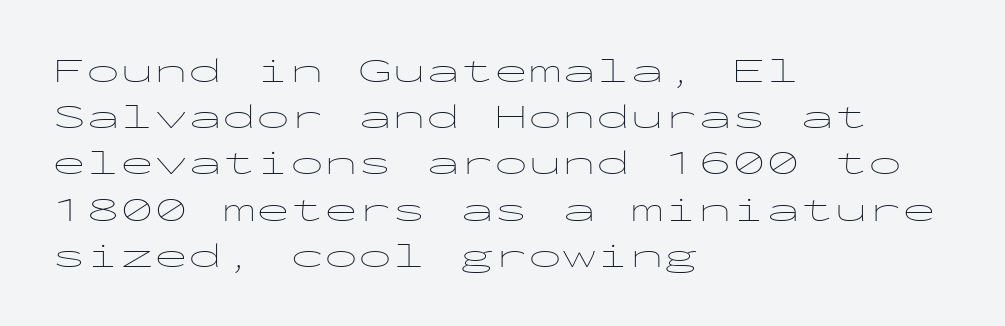
The image shows 34 px thin, wide sans-serif type, upright, monospaced; set left-aligned, normal line spacing (1.36x), normal letter spacing, not underlined; low stroke contrast and a medium x-height.
